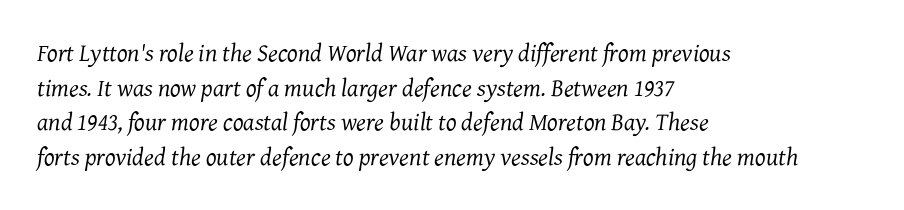
Q: Is the text bold? A: No.
Q: Is the text italic (slanted)? A: Yes, it leans right by about 7 degrees.
Q: Is the text underlined? A: No.
Q: How is the paragraph aligned? A: Left-aligned.
Q: Is the spacing between letters normal or unusually wide? A: Normal.
Q: Is the spacing between lines tight, normal or loose? A: Normal.
